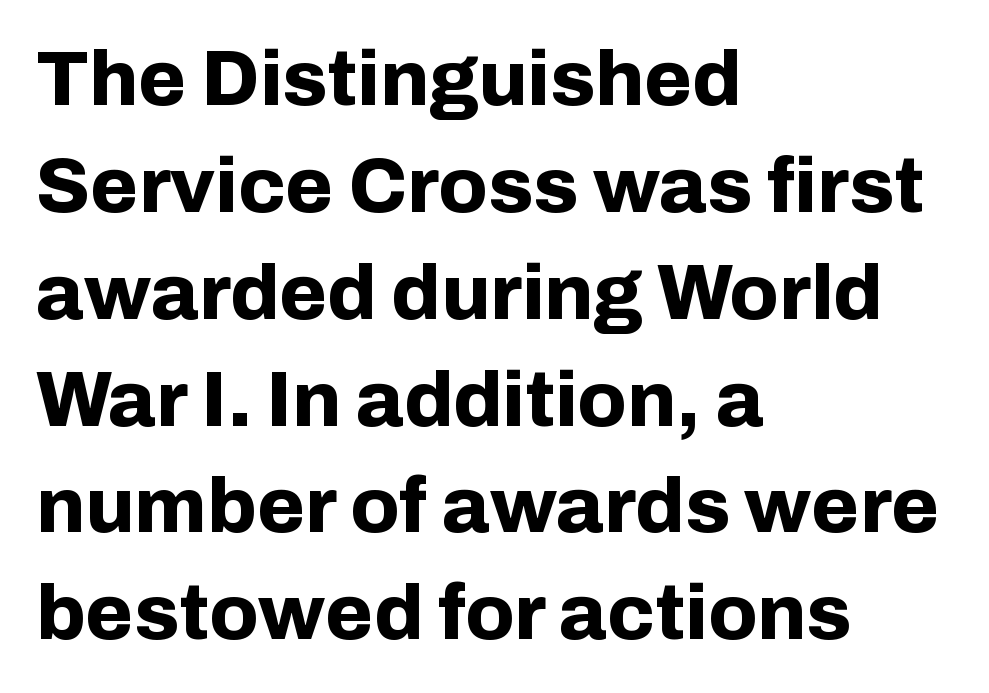
{"serif": "no", "italic": "no", "bold": "yes", "weight": "bold", "width": "normal", "stroke_contrast": "low", "x_height": "medium", "monospaced": "no", "underline": "no", "align": "left", "line_spacing": "normal", "line_spacing_ratio": 1.37, "letter_spacing": "normal", "letter_spacing_em": 0.0, "glyph_px": 78}
